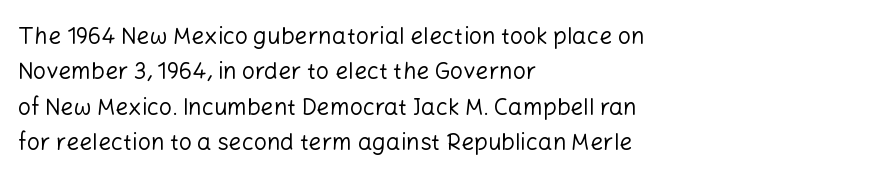
The image shows 23 px text type, upright; set left-aligned, normal line spacing (1.54x), normal letter spacing, not underlined.
